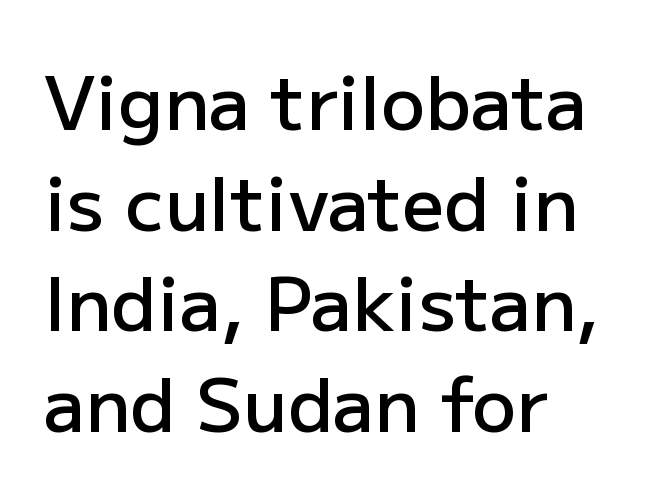
The image shows 74 px semibold sans-serif type, upright; set left-aligned, normal line spacing (1.36x), normal letter spacing, not underlined; low stroke contrast and a medium x-height.
